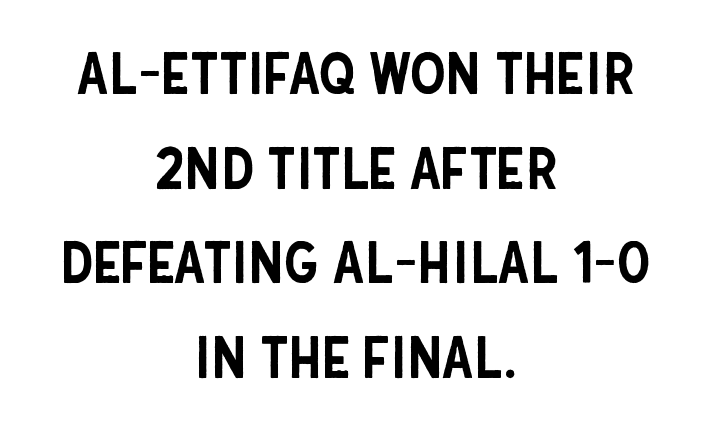
Q: Is the text italic (slanted)? A: No, it is upright.
Q: Is the typeface a serif or a sans-serif typeface? A: Sans-serif.
Q: Is the text underlined? A: No.
Q: How is the paragraph aligned? A: Centered.
Q: Is the spacing between letters normal or unusually wide? A: Normal.
Q: Is the spacing between lines tight, normal or loose? A: Normal.
Q: Width (condensed, normal, or wide)? A: Condensed.
Q: Stroke contrast? A: Low.
Q: x-height? A: Large.
Q: Monospaced? A: No.
